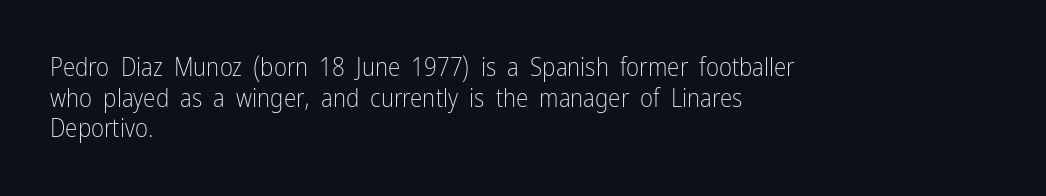
{"italic": "no", "bold": "no", "underline": "no", "align": "left", "line_spacing_ratio": 1.23, "letter_spacing": "normal", "letter_spacing_em": 0.0, "glyph_px": 25}
